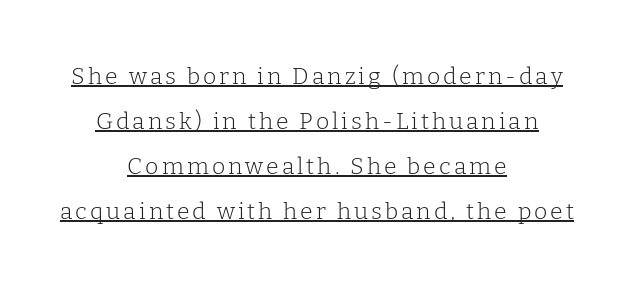
The vertical gap from one line to the next is large. Weight class: somewhere from thin through regular. This rendering features underlined lettering. Caption: multi-line text, centered on the measure.
